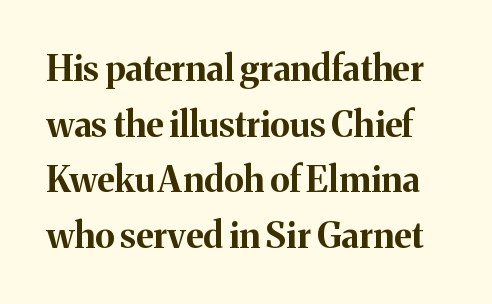
Q: Is the text bold? A: Yes.
Q: Is the text italic (slanted)? A: No, it is upright.
Q: Is the typeface a serif or a sans-serif typeface? A: Serif.
Q: Is the text underlined? A: No.
Q: Is the spacing between letters normal or unusually wide? A: Normal.
Q: Is the spacing between lines tight, normal or loose? A: Normal.
Q: Width (condensed, normal, or wide)? A: Normal.
Q: Stroke contrast? A: Medium.
Q: x-height? A: Medium.
Q: Monospaced? A: No.
